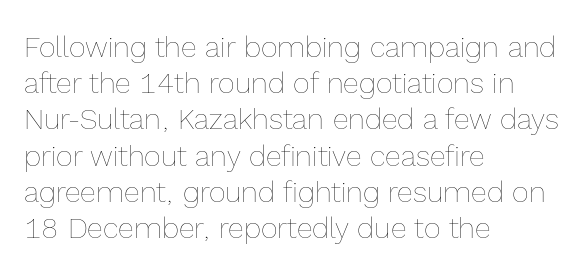
Q: Is the text bold? A: No.
Q: Is the text italic (slanted)? A: No, it is upright.
Q: Is the text underlined? A: No.
Q: How is the paragraph aligned? A: Left-aligned.
Q: Is the spacing between letters normal or unusually wide? A: Normal.
Q: Is the spacing between lines tight, normal or loose? A: Normal.
Q: Width (condensed, normal, or wide)? A: Normal.
Q: x-height? A: Medium.
Q: Monospaced? A: No.
